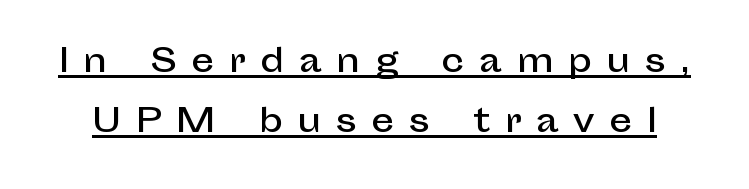
The image shows 32 px sans-serif type, upright; set line spacing 1.86x, unusually wide letter spacing (+0.46 em), underlined; low stroke contrast and a medium x-height.
